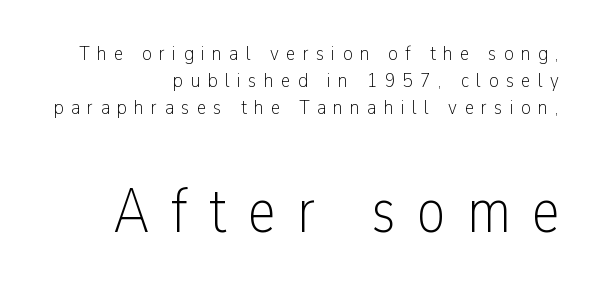
{"serif": "no", "italic": "no", "bold": "no", "weight": "light", "width": "condensed", "stroke_contrast": "low", "x_height": "medium", "monospaced": "no", "underline": "no", "align": "right", "line_spacing": "normal", "line_spacing_ratio": 1.29, "letter_spacing": "wide", "letter_spacing_em": 0.35, "larger_block": "second", "size_ratio": 2.95, "glyph_px": 62}
